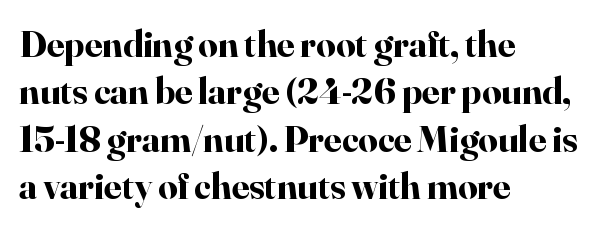
Q: Is the text bold? A: Yes.
Q: Is the text italic (slanted)? A: No, it is upright.
Q: Is the typeface a serif or a sans-serif typeface? A: Serif.
Q: Is the text underlined? A: No.
Q: How is the paragraph aligned? A: Left-aligned.
Q: Is the spacing between letters normal or unusually wide? A: Normal.
Q: Is the spacing between lines tight, normal or loose? A: Normal.
Q: Width (condensed, normal, or wide)? A: Normal.
Q: Stroke contrast? A: High.
Q: x-height? A: Small.
Q: Monospaced? A: No.
